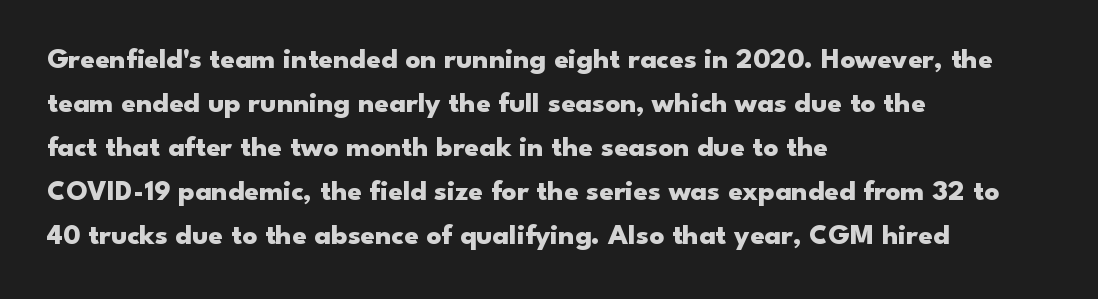
Which margin do the lines hug? The left one — the right edge is uneven. This sample uses plain, unmodified letter spacing. These lines are rendered in a variable-pitch font. Posture: vertical.
